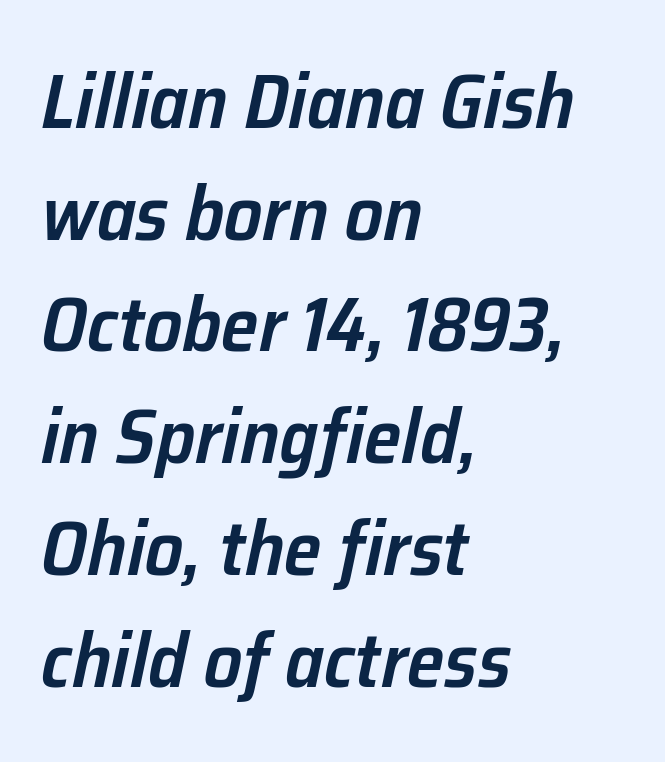
Italic? Definitely — the glyphs are oblique. Glance below the letters and you will spot only blank space. Weight: semibold (demi). These lines stack with their left ends in a neat column. Is the letter spacing exaggerated? No — it looks like the ordinary default.
